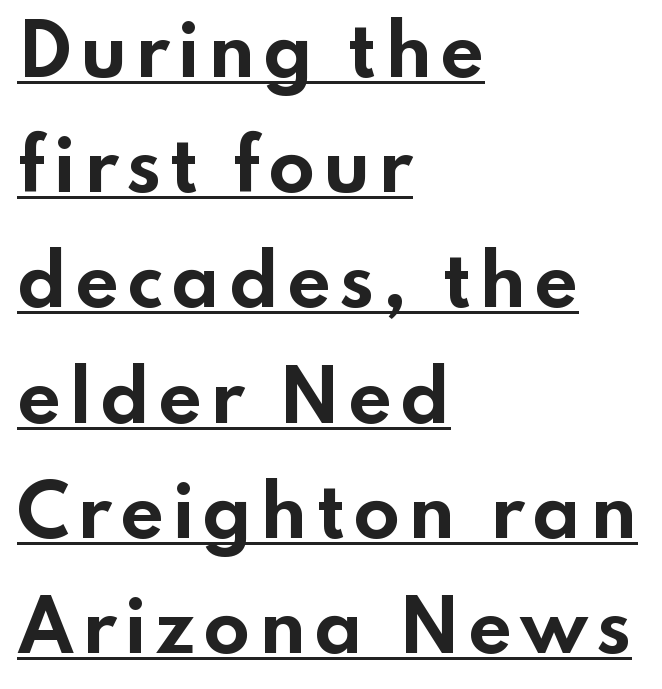
Q: Is the text bold? A: Yes.
Q: Is the text italic (slanted)? A: No, it is upright.
Q: Is the typeface a serif or a sans-serif typeface? A: Sans-serif.
Q: Is the text underlined? A: Yes.
Q: How is the paragraph aligned? A: Left-aligned.
Q: Is the spacing between lines tight, normal or loose? A: Normal.
Q: Width (condensed, normal, or wide)? A: Wide.
Q: Stroke contrast? A: Low.
Q: x-height? A: Small.
Q: Monospaced? A: No.
